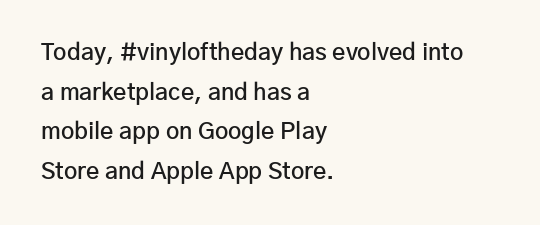
The image shows 23 px text type, upright; set left-aligned, line spacing 1.72x, normal letter spacing, not underlined.
